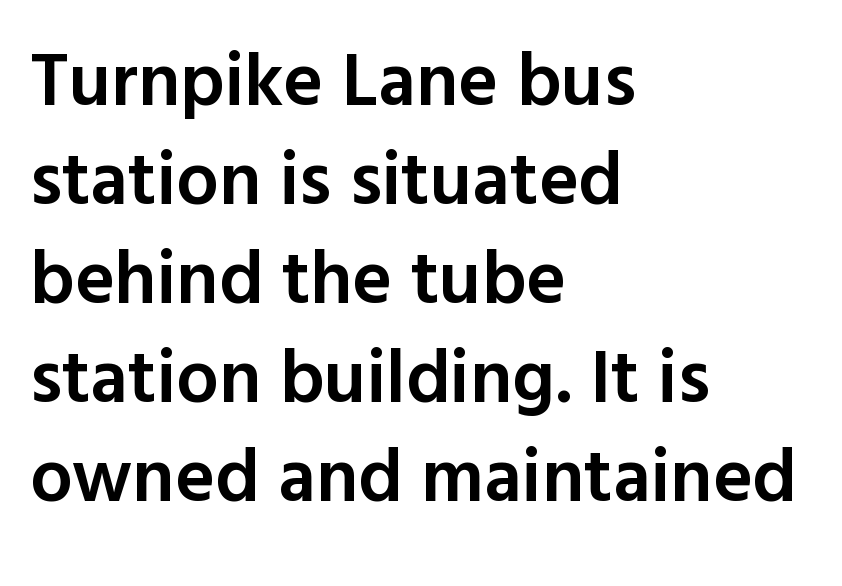
{"serif": "no", "italic": "no", "bold": "semi", "weight": "semibold", "width": "normal", "x_height": "medium", "monospaced": "no", "underline": "no", "align": "left", "line_spacing": "normal", "line_spacing_ratio": 1.32, "letter_spacing": "normal", "letter_spacing_em": 0.0, "glyph_px": 75}
